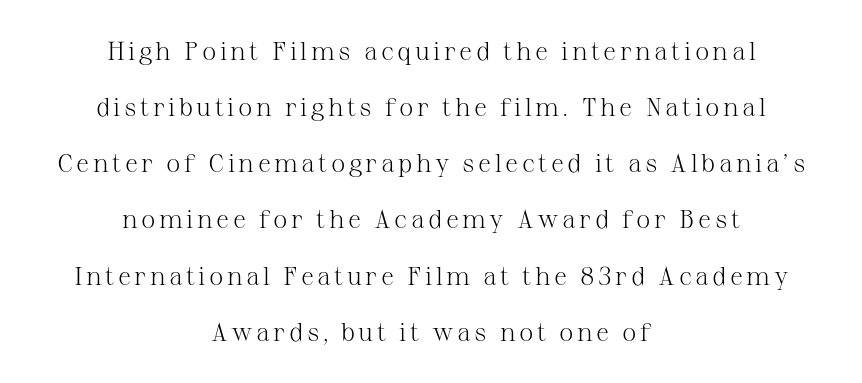
The letters look calm and open, with moderate or lighter stems. The specimen reads as upright at a glance. The lines in this sample share a center point and differ in where they start and stop. Only glyphs here, with clear space below each row.
